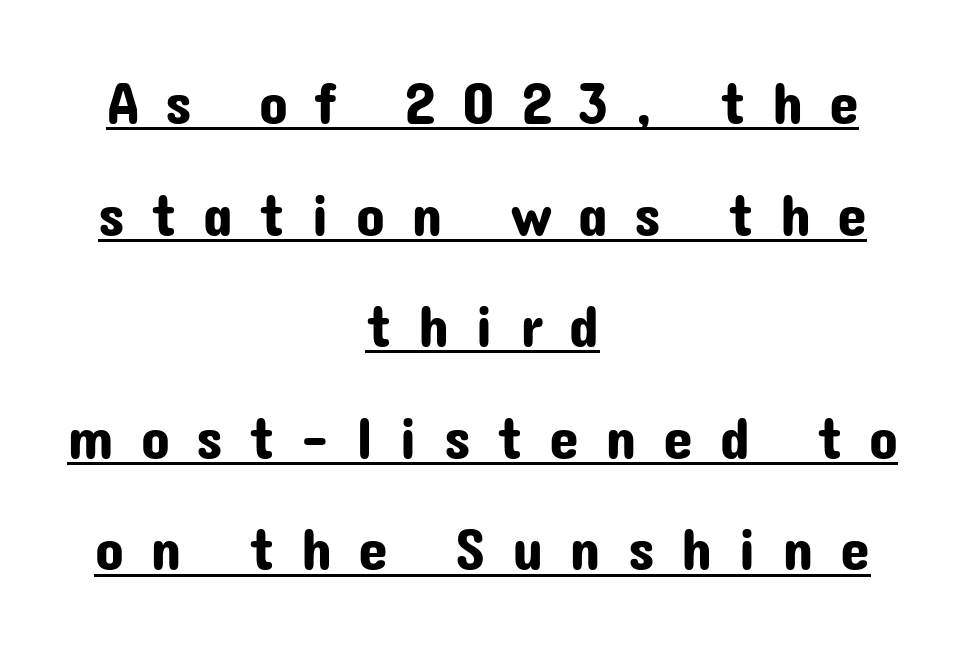
{"serif": "no", "italic": "no", "width": "normal", "stroke_contrast": "low", "x_height": "medium", "monospaced": "no", "underline": "yes", "align": "center", "line_spacing_ratio": 1.86, "letter_spacing": "wide", "letter_spacing_em": 0.44, "glyph_px": 60}
